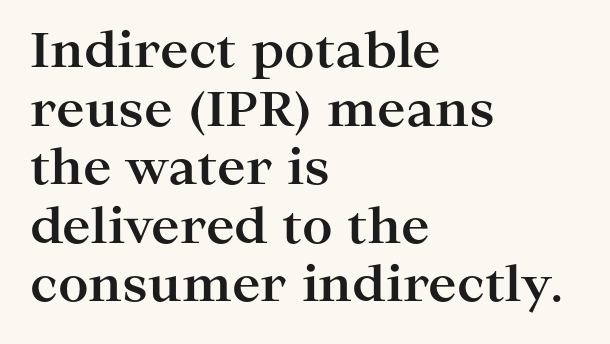
Q: Is the text bold? A: Yes.
Q: Is the text italic (slanted)? A: No, it is upright.
Q: Is the typeface a serif or a sans-serif typeface? A: Serif.
Q: Is the text underlined? A: No.
Q: How is the paragraph aligned? A: Left-aligned.
Q: Is the spacing between letters normal or unusually wide? A: Normal.
Q: Width (condensed, normal, or wide)? A: Wide.
Q: Stroke contrast? A: High.
Q: x-height? A: Medium.
Q: Monospaced? A: No.
